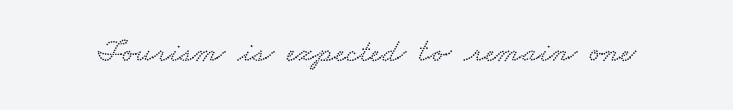
The image shows 33 px wide type; set normal letter spacing, not underlined; low stroke contrast and a small x-height.
